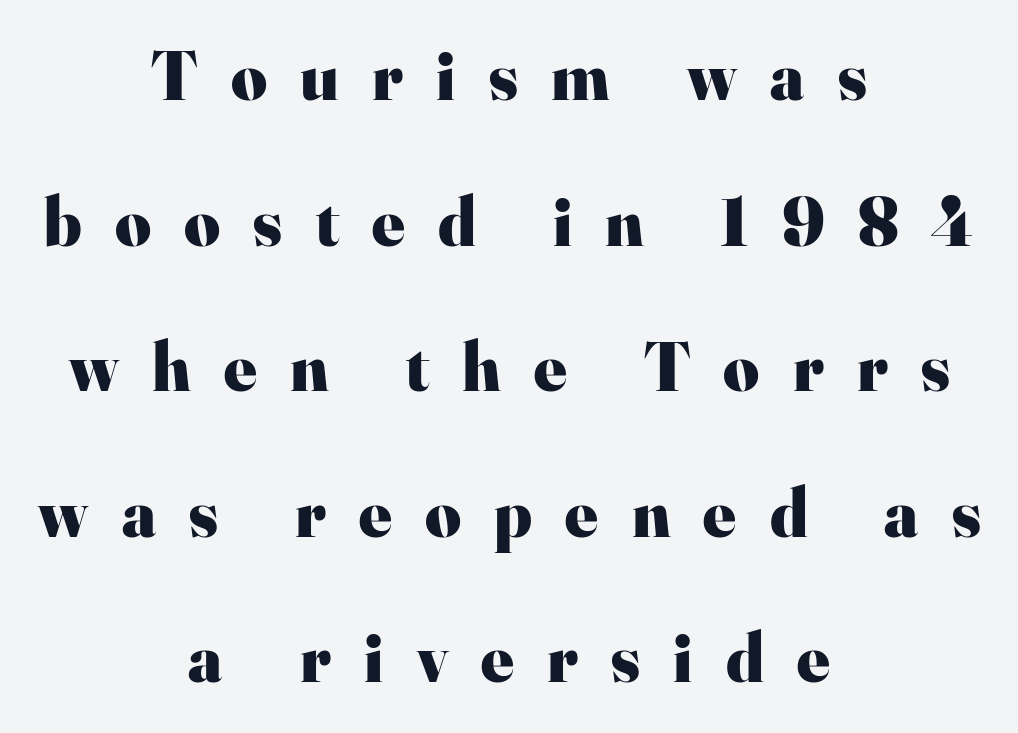
The string is rendered with underlining switched off. A great deal of white space separates one row of letters from the next. The paragraph shown floats in the horizontal middle. Regarding serifs, this sample has them. Vertical strokes here are truly vertical.
